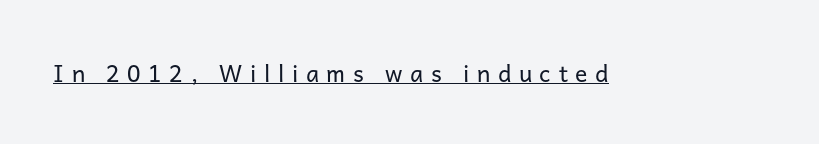
The characters are drawn with everyday or finer stroke widths. This rendering features underlined lettering. Vertical strokes here are truly vertical. This sample uses expanded letter spacing, leaving extra air between glyphs.
